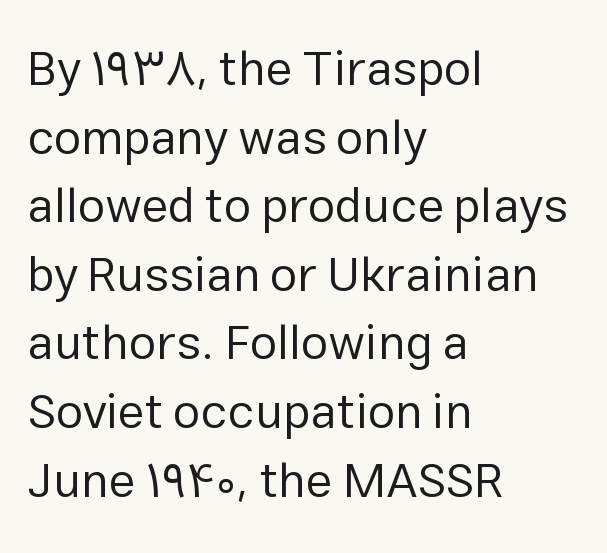
The image shows 49 px regular-weight sans-serif type, upright; set left-aligned, normal line spacing (1.4x), normal letter spacing, not underlined; low stroke contrast and a medium x-height.
